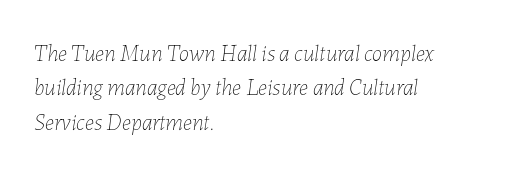
Q: Is the text bold? A: No.
Q: Is the text italic (slanted)? A: Yes, it leans right by about 7 degrees.
Q: Is the text underlined? A: No.
Q: How is the paragraph aligned? A: Left-aligned.
Q: Is the spacing between letters normal or unusually wide? A: Normal.
Q: Is the spacing between lines tight, normal or loose? A: Normal.
